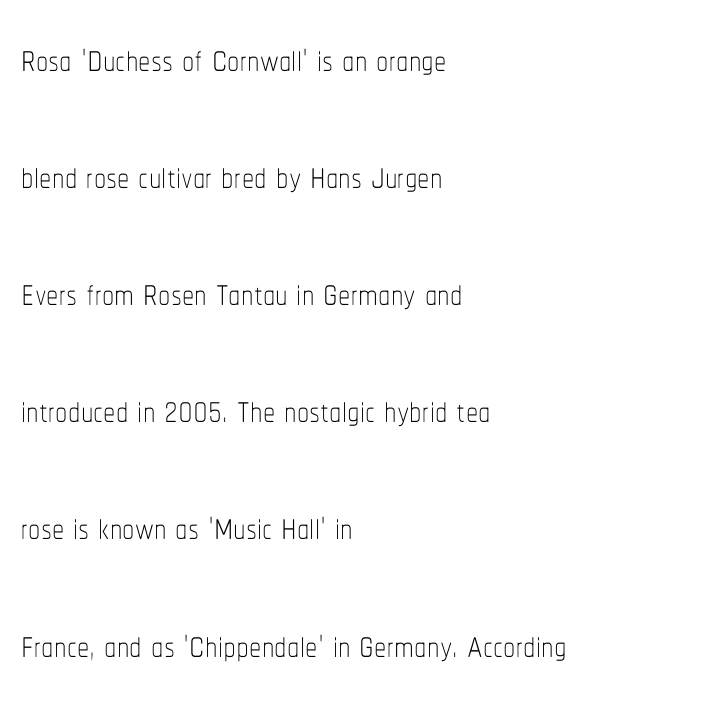
The image shows 49 px thin, condensed type, upright; set left-aligned, loose line spacing (2.39x), normal letter spacing, not underlined; low stroke contrast and a medium x-height.
